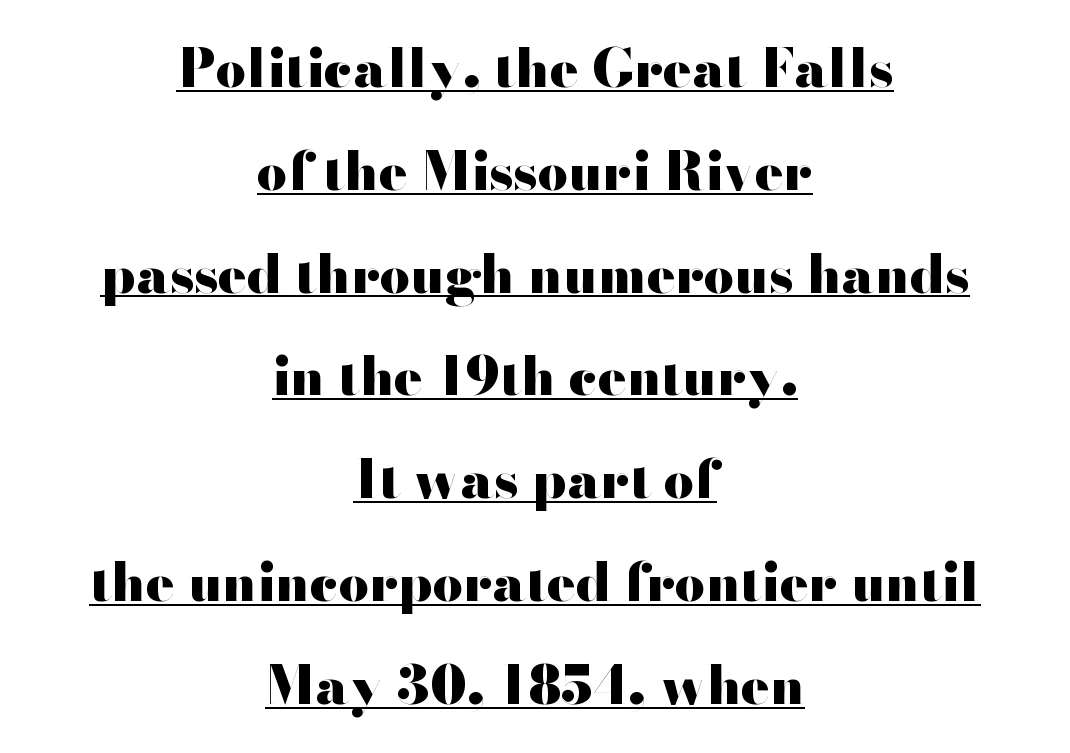
The image shows 53 px heavy, wide sans-serif type, upright; set centered, loose line spacing (1.94x), normal letter spacing, underlined; high stroke contrast and a small x-height.
